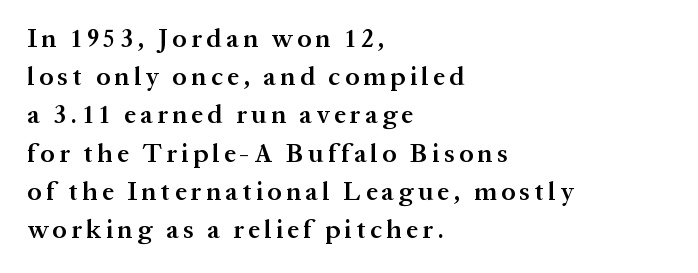
{"italic": "no", "bold": "semi", "underline": "no", "align": "left", "line_spacing": "normal", "line_spacing_ratio": 1.47, "glyph_px": 26}
